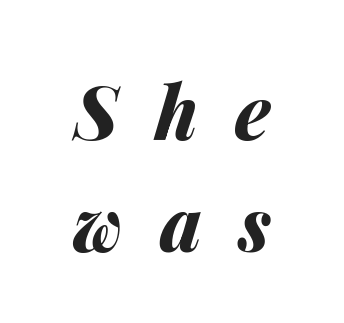
Q: Is the text bold? A: Yes.
Q: Is the text italic (slanted)? A: Yes, it leans right by about 14 degrees.
Q: Is the text underlined? A: No.
Q: How is the paragraph aligned? A: Centered.
Q: Is the spacing between letters normal or unusually wide? A: Unusually wide.
Q: Is the spacing between lines tight, normal or loose? A: Normal.
Q: Width (condensed, normal, or wide)? A: Normal.
Q: Stroke contrast? A: Medium.
Q: x-height? A: Medium.
Q: Monospaced? A: No.
